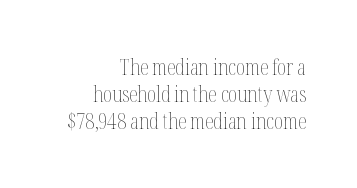
The image shows 22 px text type, upright; set right-aligned, line spacing 1.23x, normal letter spacing, not underlined.
